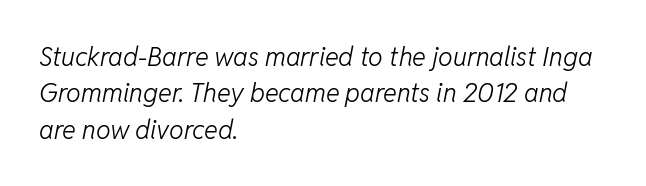
The image shows 26 px text type, italic (leaning right); set left-aligned, normal line spacing (1.4x), normal letter spacing, not underlined.
